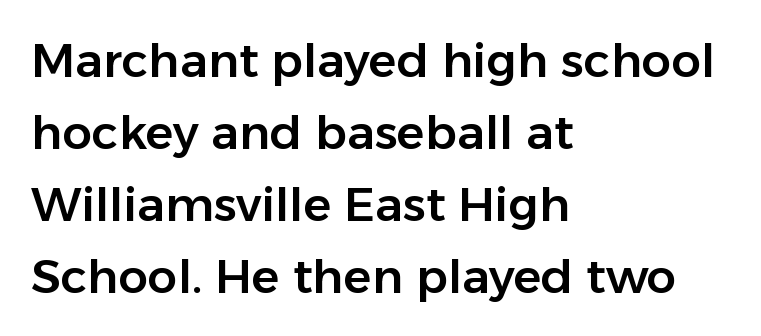
The image shows 47 px sans-serif type, upright; set left-aligned, normal line spacing (1.53x), normal letter spacing, not underlined; low stroke contrast and a medium x-height.
